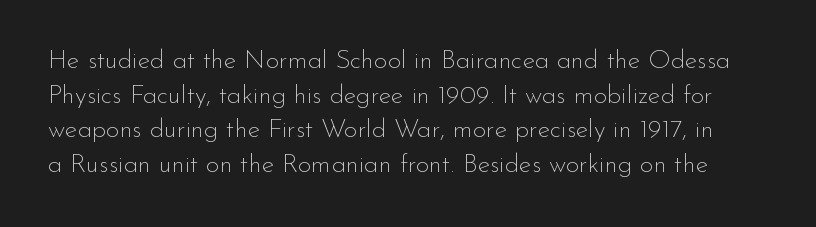
Q: Is the text bold? A: No.
Q: Is the text italic (slanted)? A: No, it is upright.
Q: Is the text underlined? A: No.
Q: Is the spacing between letters normal or unusually wide? A: Normal.
Q: Is the spacing between lines tight, normal or loose? A: Normal.
